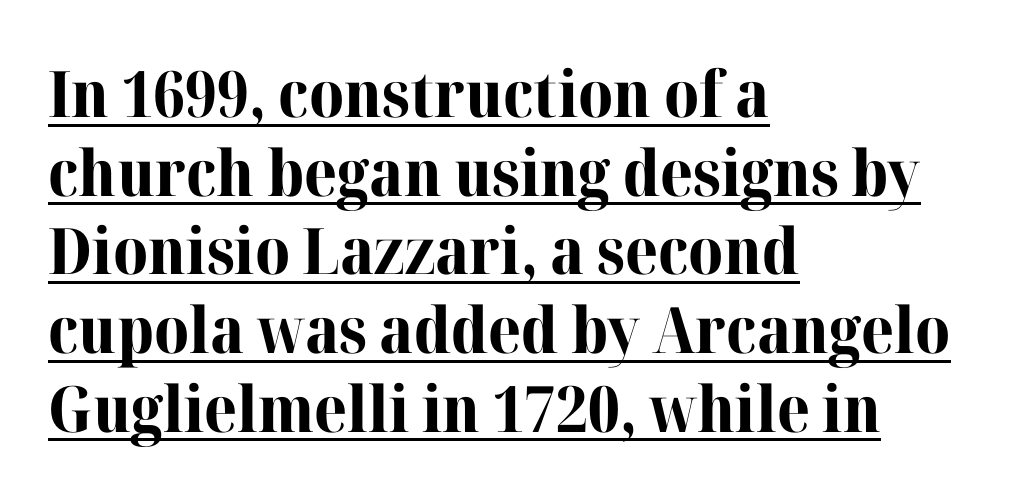
The image shows 64 px bold serif type, upright; set left-aligned, line spacing 1.23x, normal letter spacing, underlined; high stroke contrast and a medium x-height.
